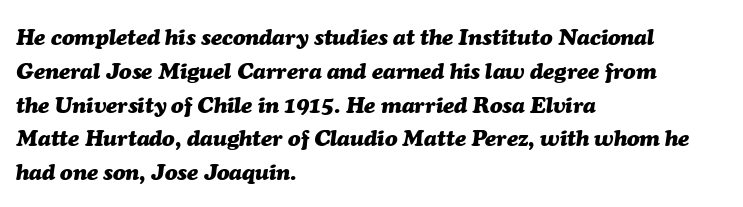
The image shows 23 px bold type, italic (leaning right); set left-aligned, normal line spacing (1.47x), normal letter spacing, not underlined.
